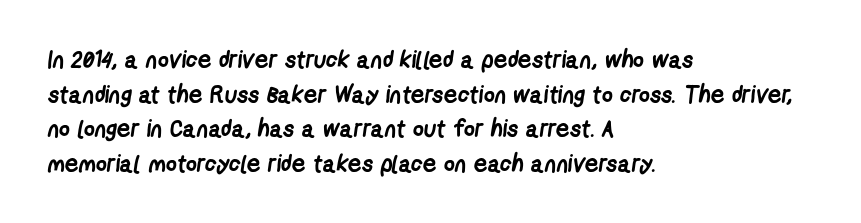
The image shows 24 px bold type; set left-aligned, normal line spacing (1.44x), normal letter spacing, not underlined.
